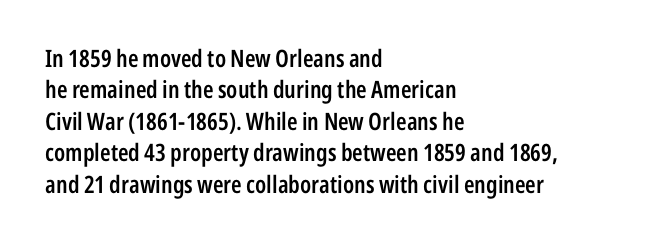
{"italic": "no", "bold": "semi", "underline": "no", "align": "left", "line_spacing": "normal", "line_spacing_ratio": 1.31, "letter_spacing": "normal", "letter_spacing_em": 0.0, "glyph_px": 24}
